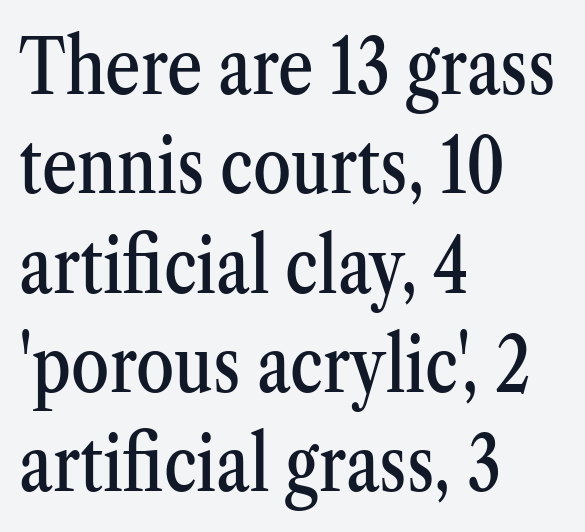
{"serif": "yes", "italic": "no", "width": "condensed", "stroke_contrast": "medium", "x_height": "medium", "monospaced": "no", "underline": "no", "align": "left", "line_spacing": "normal", "line_spacing_ratio": 1.29, "letter_spacing": "normal", "letter_spacing_em": 0.0, "glyph_px": 77}
